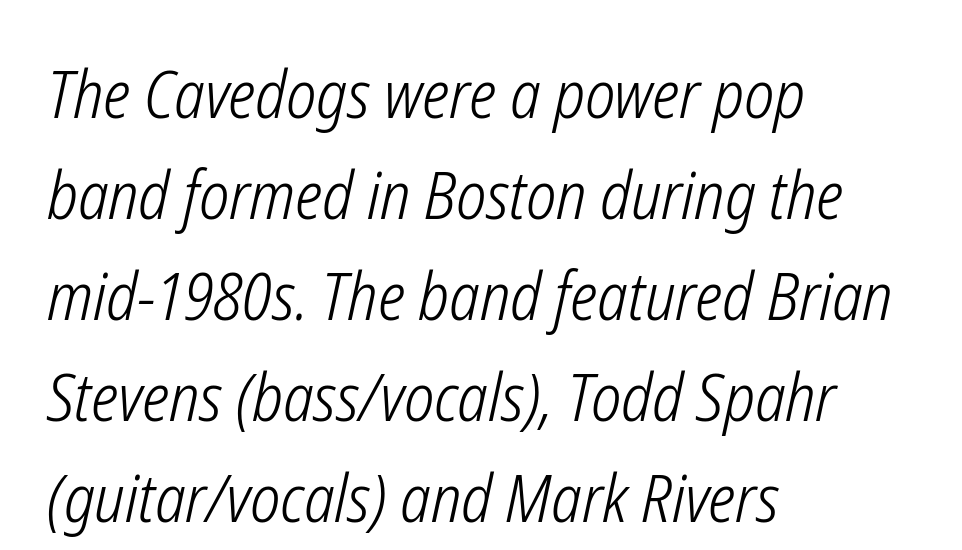
{"italic": "yes", "lean": "right", "slant_degrees": 12, "bold": "no", "weight": "light", "width": "condensed", "stroke_contrast": "low", "x_height": "medium", "monospaced": "no", "underline": "no", "align": "left", "line_spacing": "normal", "line_spacing_ratio": 1.53, "letter_spacing": "normal", "letter_spacing_em": 0.0, "glyph_px": 66}
